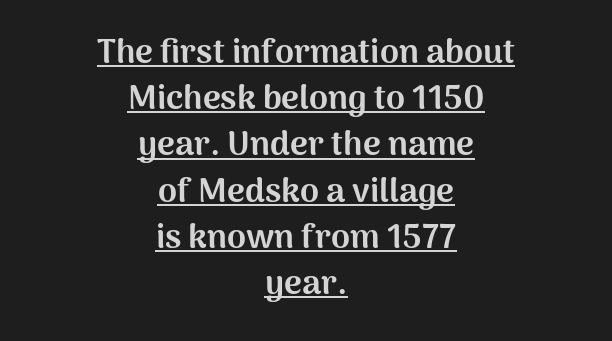
Posture: straight, roman, zero tilt. A sans-serif font was chosen for this passage. A continuous stroke trails under the words, as in a hyperlink. The designer left line spacing at the default. Is the letter spacing exaggerated? No — it looks like the ordinary default.
